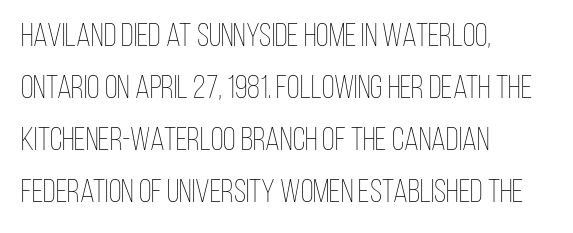
The image shows 33 px thin, condensed type, upright; set left-aligned, normal line spacing (1.58x), normal letter spacing, not underlined; low stroke contrast and a large x-height.
